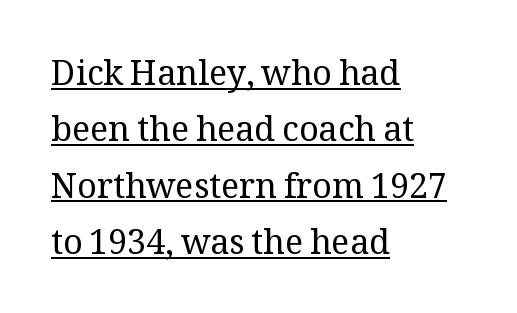
The image shows 34 px regular-weight serif type, upright; set left-aligned, normal line spacing (1.66x), normal letter spacing, underlined; medium stroke contrast and a medium x-height.
